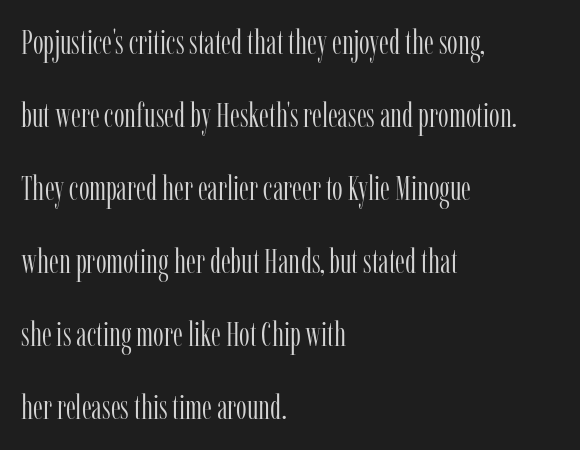
Q: Is the text bold? A: No.
Q: Is the text italic (slanted)? A: No, it is upright.
Q: Is the typeface a serif or a sans-serif typeface? A: Serif.
Q: Is the text underlined? A: No.
Q: How is the paragraph aligned? A: Left-aligned.
Q: Is the spacing between letters normal or unusually wide? A: Normal.
Q: Is the spacing between lines tight, normal or loose? A: Loose.
Q: Width (condensed, normal, or wide)? A: Condensed.
Q: Stroke contrast? A: Low.
Q: x-height? A: Medium.
Q: Monospaced? A: No.
